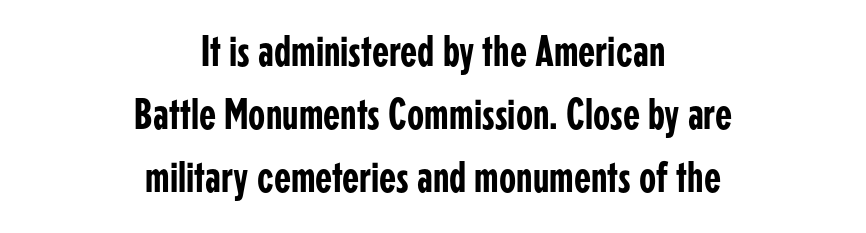
You could not count columns in this text — the font is proportionally spaced. Anything drawn beneath the words? Only blank space. Nope, not italic — everything's standing straight. Successive baselines arrive at the customary interval.
